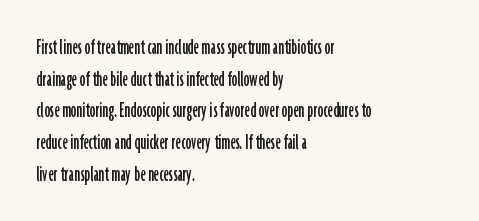
The tracking reads as untouched default to a designer's eye. These lines were composed using upright roman letters. A clean baseline with only descenders dipping below it. The designer left line spacing at the default. The lines are quadded left.
